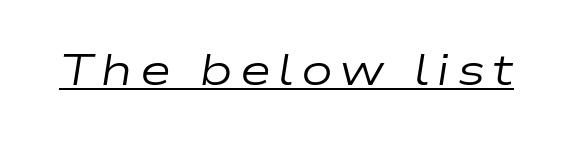
{"italic": "yes", "lean": "right", "slant_degrees": 9, "bold": "no", "weight": "regular", "width": "wide", "stroke_contrast": "low", "x_height": "medium", "monospaced": "no", "underline": "yes", "glyph_px": 43}
